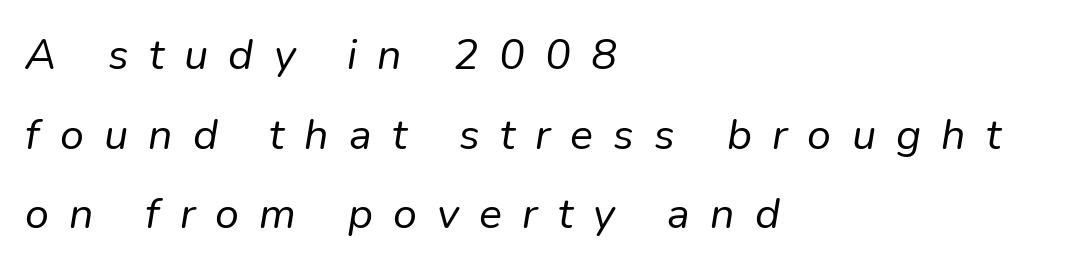
Q: Is the text bold? A: No.
Q: Is the text italic (slanted)? A: Yes, it leans right by about 9 degrees.
Q: Is the text underlined? A: No.
Q: How is the paragraph aligned? A: Left-aligned.
Q: Is the spacing between letters normal or unusually wide? A: Unusually wide.
Q: Width (condensed, normal, or wide)? A: Normal.
Q: Stroke contrast? A: Low.
Q: x-height? A: Medium.
Q: Monospaced? A: No.
